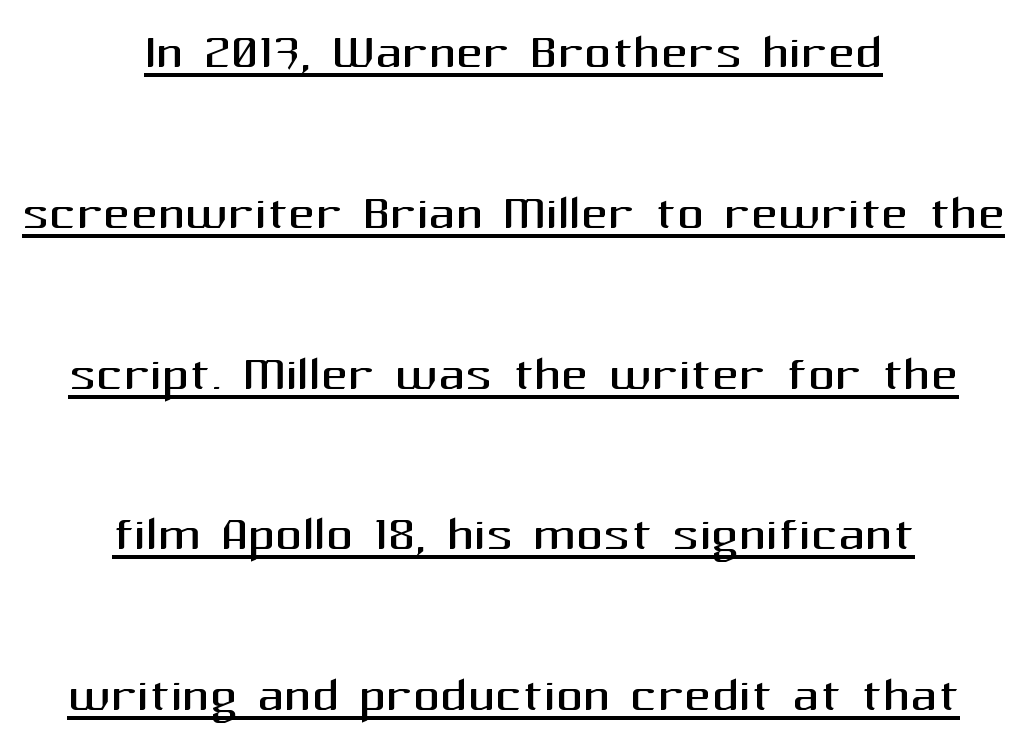
Casual observation: everything's sitting right in the middle. Each line of the rendering has a horizontal stroke beneath the glyphs. Airy leading. The glyphs in this specimen are sans serif. These lines keep a tight, regular rhythm from letter to letter.
